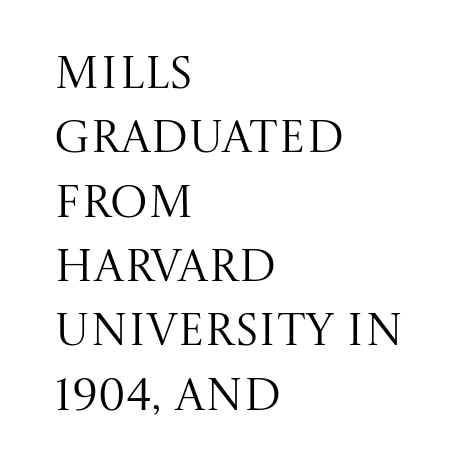
All the whitespace from short lines collects on the right. Evenly set lines give the paragraph a standard silhouette. Ascenders rise straight up at ninety degrees. The letterforms sit shoulder to shoulder at normal distance. Observe the serifs anchoring each vertical stroke in this sample.
